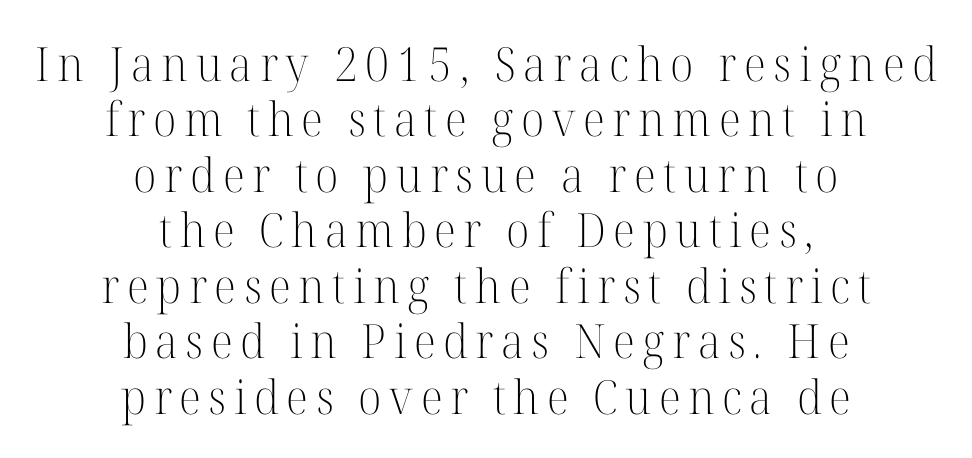
The lines in this sample share a center point and differ in where they start and stop. Serif or sans? Serif — the stroke terminals have little feet. The strip under each line holds only bare page. The lettering stays uniformly vertical, giving the passage a roman look. The face used here is proportionally spaced, like ordinary book or web type. Nothing heavy about these letters — not bold at all.
